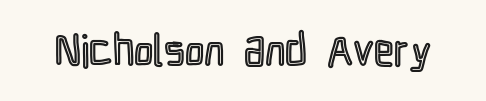
Q: Is the text italic (slanted)? A: No, it is upright.
Q: Is the text underlined? A: No.
Q: Is the spacing between letters normal or unusually wide? A: Normal.
Q: Width (condensed, normal, or wide)? A: Condensed.
Q: x-height? A: Medium.
Q: Monospaced? A: No.
